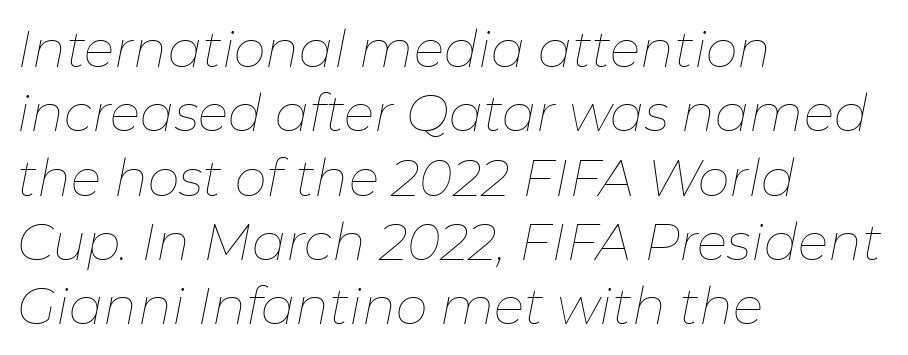
{"italic": "yes", "lean": "right", "slant_degrees": 11, "bold": "no", "weight": "thin", "width": "normal", "stroke_contrast": "low", "x_height": "medium", "monospaced": "no", "underline": "no", "align": "left", "line_spacing": "normal", "line_spacing_ratio": 1.26, "letter_spacing": "normal", "letter_spacing_em": 0.0, "glyph_px": 51}
